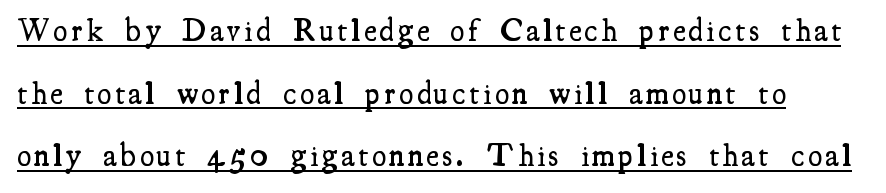
Look at the stroke-to-counter ratio: somewhat heavy, a semibold. Caption: lettering with a line underneath. A typesetter would call this proportional, since set widths differ per character. A typesetter would mark this as roman, not italic. Is there much room between lines? Yes — plenty of vertical air separates them. Check where the strokes stop: tiny serifs finish them off.
